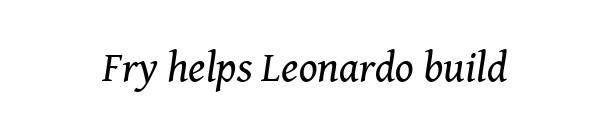
You could not count columns in this text — the font is proportionally spaced. The cut favours lightness, reaching ordinary text weight at its darkest. Beneath every word, the page is bare. Italic? Definitely — the glyphs are oblique. The text was rendered using a seriffed face with decorative stroke endings.
